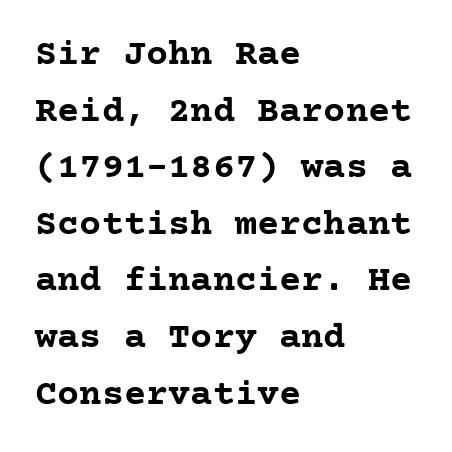
The image shows 37 px semibold serif type, upright; set left-aligned, normal line spacing (1.53x), normal letter spacing, not underlined; low stroke contrast and a medium x-height.
